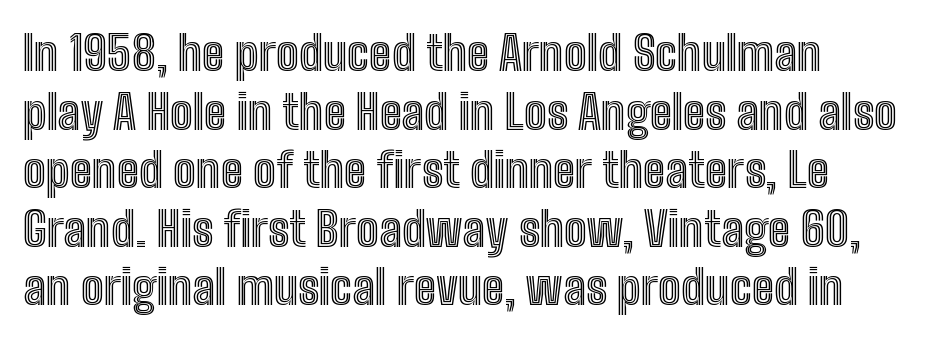
{"italic": "no", "width": "condensed", "x_height": "medium", "monospaced": "no", "underline": "no", "line_spacing_ratio": 1.22, "letter_spacing": "normal", "letter_spacing_em": 0.0, "glyph_px": 48}
